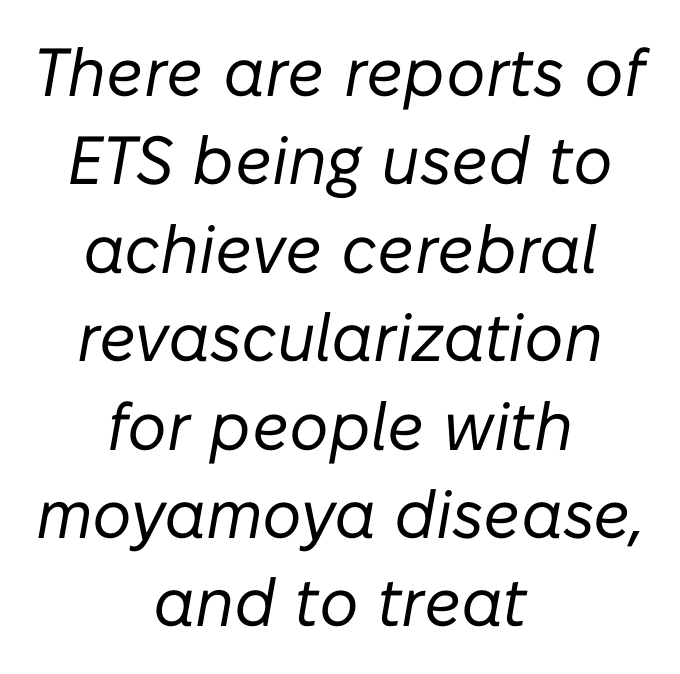
Both edges are ragged and mirror each other, which tells us the setting is centered. This is oblique type, the kind used for emphasis or titles. The space between consecutive lines is moderate. The font sits on the lighter half of the weight spectrum, regular included.
